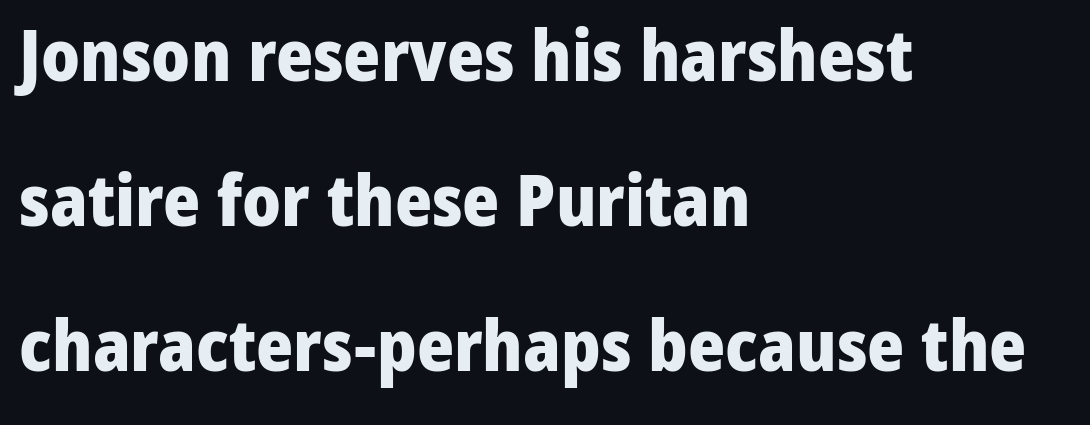
{"serif": "no", "italic": "no", "bold": "yes", "weight": "heavy", "width": "normal", "stroke_contrast": "low", "x_height": "medium", "monospaced": "no", "underline": "no", "align": "left", "line_spacing": "loose", "line_spacing_ratio": 2.04, "letter_spacing": "normal", "letter_spacing_em": 0.0, "glyph_px": 71}
